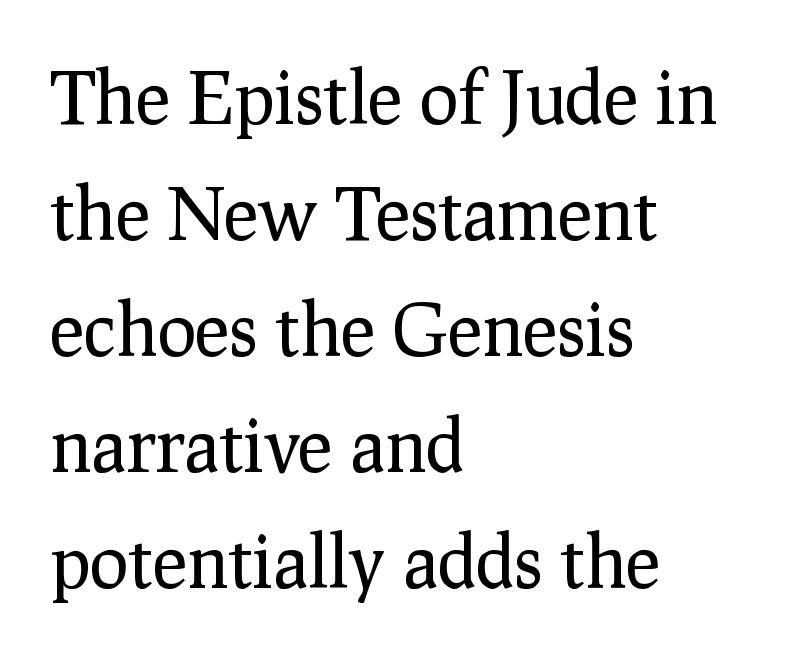
Q: Is the text bold? A: No.
Q: Is the text italic (slanted)? A: No, it is upright.
Q: Is the typeface a serif or a sans-serif typeface? A: Serif.
Q: Is the text underlined? A: No.
Q: How is the paragraph aligned? A: Left-aligned.
Q: Is the spacing between letters normal or unusually wide? A: Normal.
Q: Is the spacing between lines tight, normal or loose? A: Normal.
Q: Width (condensed, normal, or wide)? A: Normal.
Q: Stroke contrast? A: Low.
Q: x-height? A: Medium.
Q: Monospaced? A: No.
